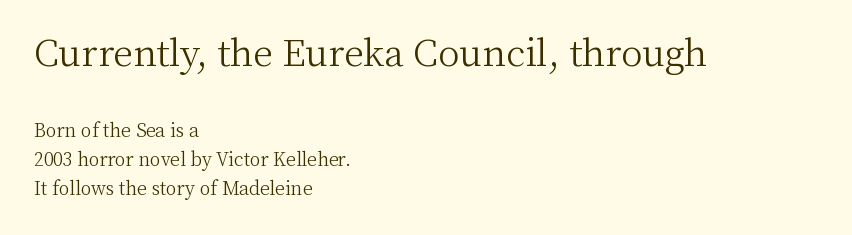
{"serif": "yes", "italic": "no", "bold": "no", "weight": "light", "width": "normal", "stroke_contrast": "medium", "x_height": "medium", "monospaced": "no", "underline": "no", "align": "left", "line_spacing": "normal", "line_spacing_ratio": 1.62, "letter_spacing": "normal", "letter_spacing_em": 0.0, "larger_block": "first", "size_ratio": 2.0, "glyph_px": 36}
